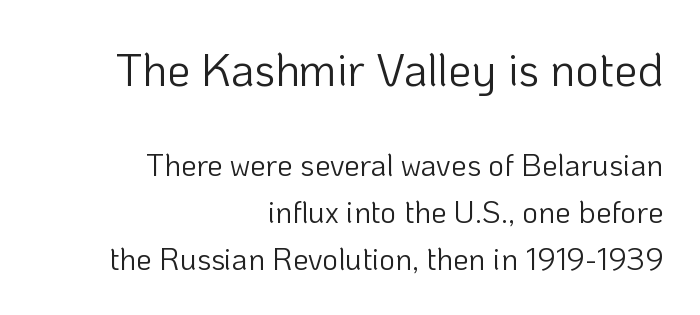
No heavy texture on the line: the type isn't bold. One-word summary of the alignment: right. Whoever set this chose a conventional vertical rhythm. Ordinary non-slanted type is in use.
